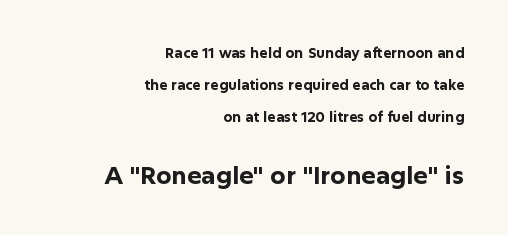
The image shows 24 px bold type, upright; set right-aligned, loose line spacing (2.3x), normal letter spacing, not underlined; the second (bottom) block is 1.71x larger.
